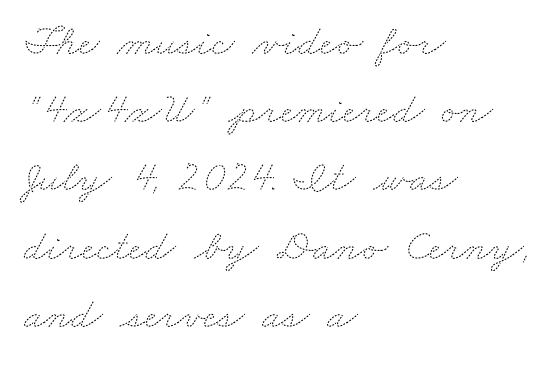
{"bold": "no", "weight": "thin", "width": "wide", "stroke_contrast": "medium", "x_height": "small", "monospaced": "no", "underline": "no", "align": "left", "line_spacing": "normal", "line_spacing_ratio": 1.55, "letter_spacing": "normal", "letter_spacing_em": 0.0, "glyph_px": 44}
